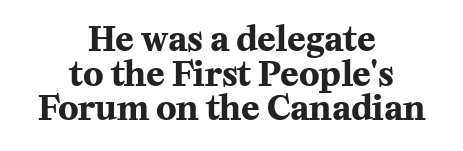
{"serif": "yes", "italic": "no", "bold": "yes", "weight": "bold", "width": "normal", "stroke_contrast": "medium", "x_height": "medium", "monospaced": "no", "underline": "no", "align": "center", "line_spacing": "tight", "line_spacing_ratio": 1.02, "letter_spacing": "normal", "letter_spacing_em": 0.0, "glyph_px": 34}
